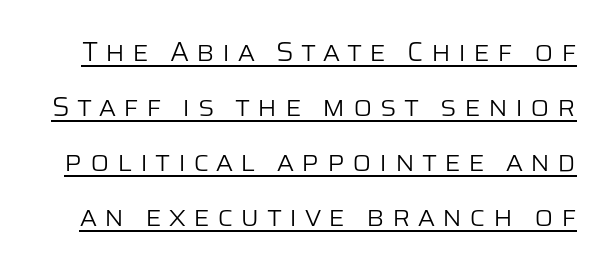
Q: Is the text bold? A: No.
Q: Is the text italic (slanted)? A: No, it is upright.
Q: Is the typeface a serif or a sans-serif typeface? A: Sans-serif.
Q: Is the text underlined? A: Yes.
Q: Is the spacing between letters normal or unusually wide? A: Unusually wide.
Q: Is the spacing between lines tight, normal or loose? A: Loose.
Q: Width (condensed, normal, or wide)? A: Normal.
Q: Stroke contrast? A: Low.
Q: x-height? A: Large.
Q: Monospaced? A: No.
